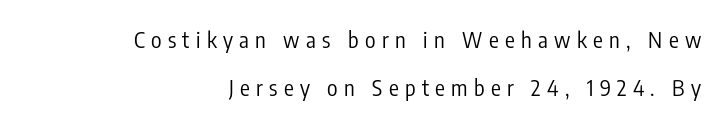
{"italic": "no", "bold": "no", "underline": "no", "align": "right", "line_spacing": "loose", "line_spacing_ratio": 2.18, "letter_spacing": "wide", "letter_spacing_em": 0.29, "glyph_px": 22}
